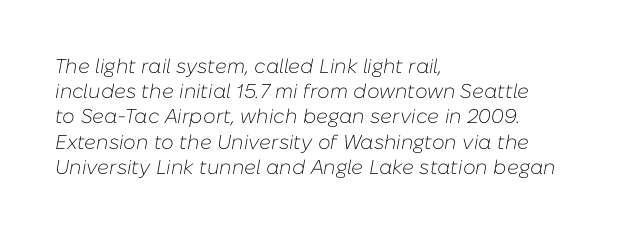
The image shows 20 px text type, italic (leaning right); set left-aligned, normal line spacing (1.26x), normal letter spacing, not underlined.
